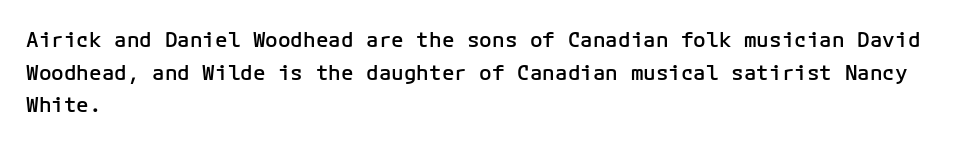
The image shows 21 px text type, upright; set left-aligned, normal line spacing (1.55x), normal letter spacing, not underlined.
